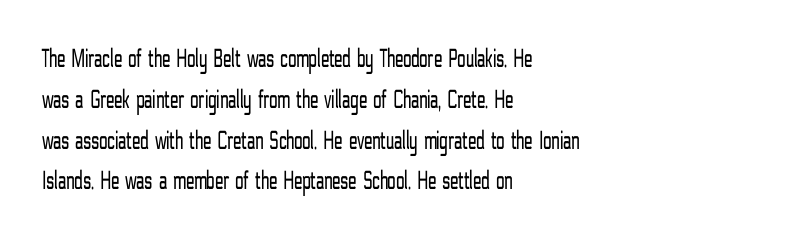
{"italic": "no", "bold": "no", "underline": "no", "align": "left", "line_spacing": "normal", "line_spacing_ratio": 1.51, "letter_spacing": "normal", "letter_spacing_em": 0.0, "glyph_px": 27}
